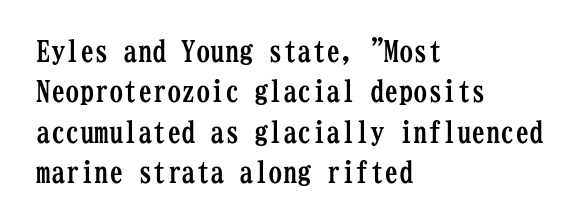
{"serif": "yes", "italic": "no", "bold": "yes", "weight": "semibold", "width": "condensed", "stroke_contrast": "low", "x_height": "medium", "monospaced": "yes", "underline": "no", "align": "left", "line_spacing": "normal", "line_spacing_ratio": 1.39, "letter_spacing": "normal", "letter_spacing_em": 0.0, "glyph_px": 29}
